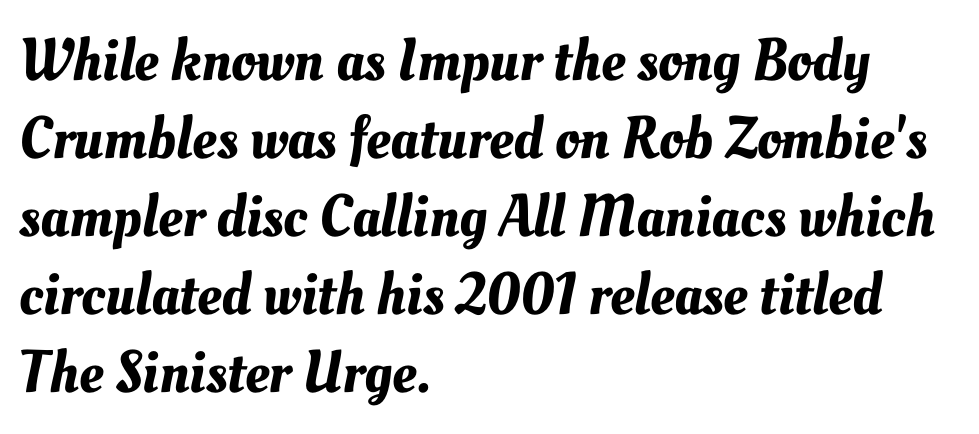
{"width": "normal", "stroke_contrast": "medium", "x_height": "small", "monospaced": "no", "underline": "no", "align": "left", "line_spacing": "normal", "line_spacing_ratio": 1.3, "letter_spacing": "normal", "letter_spacing_em": 0.0, "glyph_px": 60}
